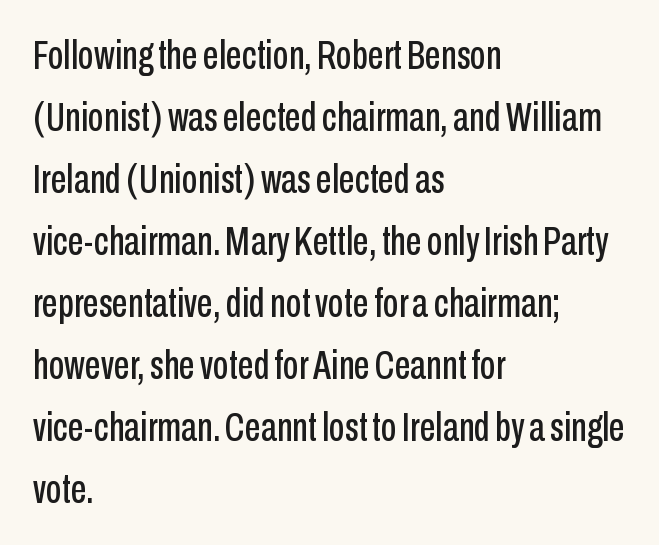
Q: Is the text italic (slanted)? A: No, it is upright.
Q: Is the typeface a serif or a sans-serif typeface? A: Sans-serif.
Q: Is the text underlined? A: No.
Q: How is the paragraph aligned? A: Left-aligned.
Q: Is the spacing between letters normal or unusually wide? A: Normal.
Q: Is the spacing between lines tight, normal or loose? A: Normal.
Q: Width (condensed, normal, or wide)? A: Condensed.
Q: Stroke contrast? A: Low.
Q: x-height? A: Medium.
Q: Monospaced? A: No.
